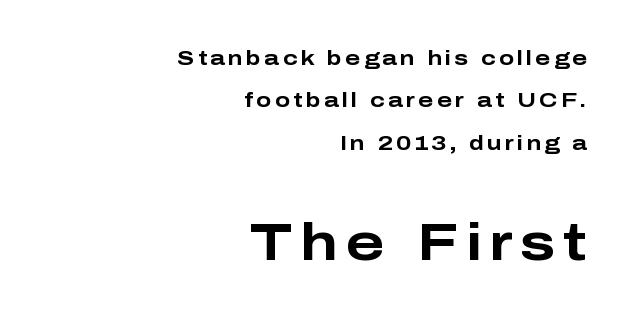
Vertical strokes here are truly vertical. The rendering uses a bold face; every stroke is thick and dark. Reading top to bottom, the characters get bigger at the block break. The specimen omits any rule beneath the text block's lines. Think of a printed novel: that variable character pitch is what you see here. Honestly, the rows look like they've been pulled way apart.
